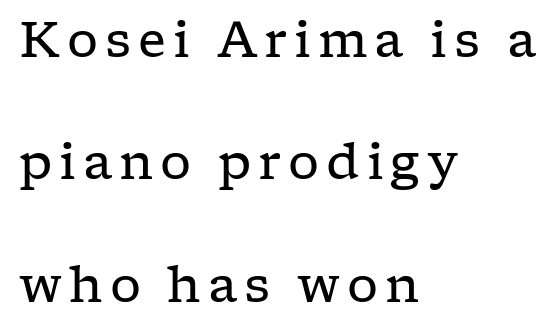
Q: Is the text bold? A: No.
Q: Is the text italic (slanted)? A: No, it is upright.
Q: Is the typeface a serif or a sans-serif typeface? A: Serif.
Q: Is the text underlined? A: No.
Q: How is the paragraph aligned? A: Left-aligned.
Q: Is the spacing between lines tight, normal or loose? A: Loose.
Q: Width (condensed, normal, or wide)? A: Wide.
Q: Stroke contrast? A: Low.
Q: x-height? A: Medium.
Q: Monospaced? A: No.
